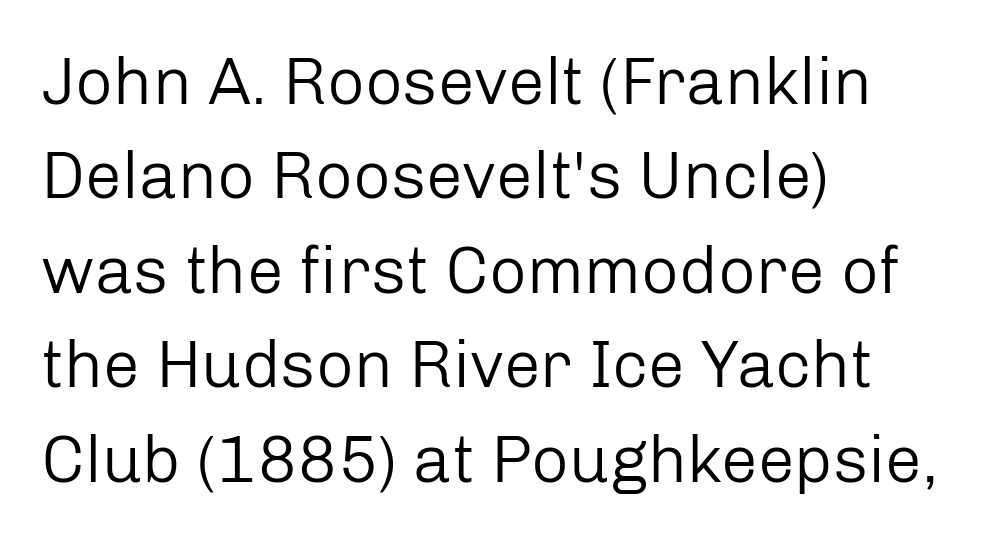
Q: Is the text bold? A: No.
Q: Is the text italic (slanted)? A: No, it is upright.
Q: Is the typeface a serif or a sans-serif typeface? A: Sans-serif.
Q: Is the text underlined? A: No.
Q: How is the paragraph aligned? A: Left-aligned.
Q: Is the spacing between letters normal or unusually wide? A: Normal.
Q: Is the spacing between lines tight, normal or loose? A: Normal.
Q: Width (condensed, normal, or wide)? A: Normal.
Q: Stroke contrast? A: Low.
Q: x-height? A: Medium.
Q: Monospaced? A: No.
